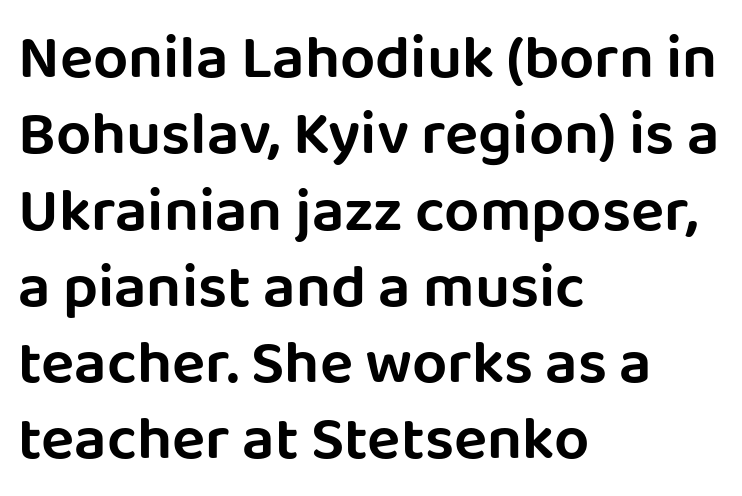
{"serif": "no", "italic": "no", "width": "normal", "stroke_contrast": "low", "x_height": "large", "monospaced": "no", "underline": "no", "align": "left", "line_spacing_ratio": 1.23, "letter_spacing": "normal", "letter_spacing_em": 0.0, "glyph_px": 62}
